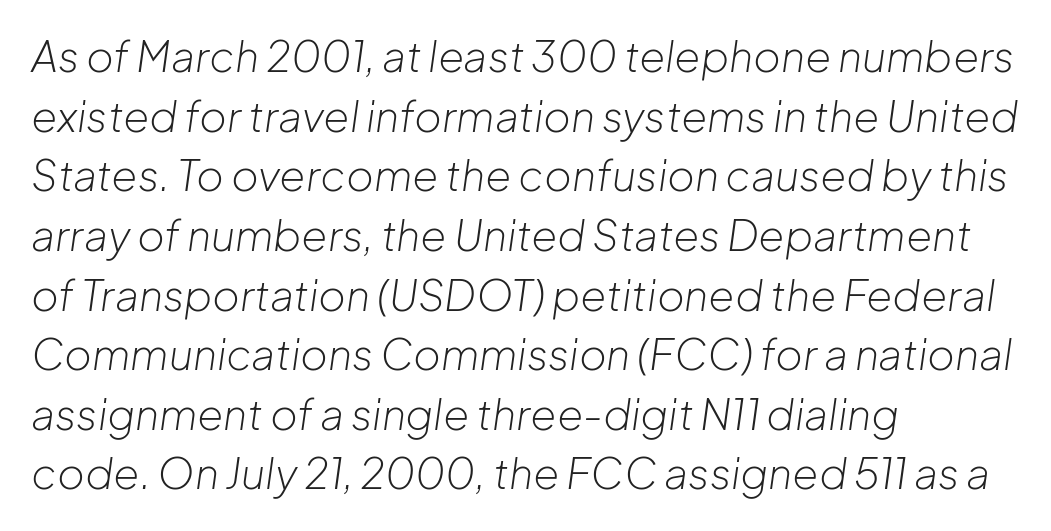
A clean baseline with only descenders dipping below it. Honestly, the letter spacing is just normal — you wouldn't notice it. The text block is weighted toward the left margin, trailing off unevenly rightward. Notice how the stems are inclined rather than vertical — that's the hallmark of italics. A typesetter would call this proportional, since set widths differ per character.
